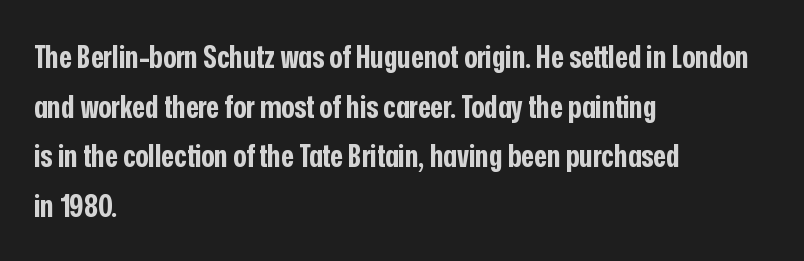
Q: Is the text bold? A: Yes.
Q: Is the text italic (slanted)? A: No, it is upright.
Q: Is the typeface a serif or a sans-serif typeface? A: Sans-serif.
Q: Is the text underlined? A: No.
Q: How is the paragraph aligned? A: Left-aligned.
Q: Is the spacing between letters normal or unusually wide? A: Normal.
Q: Is the spacing between lines tight, normal or loose? A: Normal.
Q: Width (condensed, normal, or wide)? A: Condensed.
Q: Stroke contrast? A: Low.
Q: x-height? A: Medium.
Q: Monospaced? A: No.
